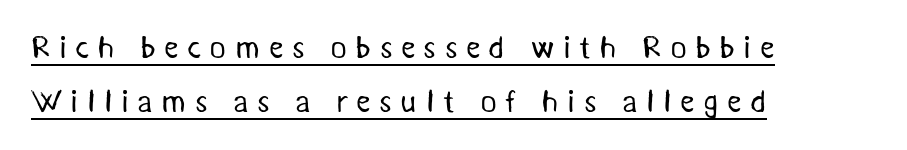
Whoever set this chose a conventional vertical rhythm. Grotesque or geometric, the face here clearly has no serifs. The line texture is sparse and dotted thanks to wide tracking. A quiet, ordinary-to-light weight characterises the typeface. Here the designer chose a conventional face with non-uniform glyph widths. If you drew a ruler down the left edge, every line would touch it.
